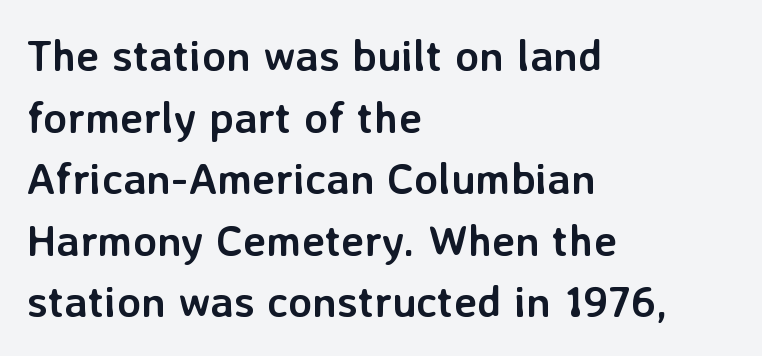
Quick note: underline off. Nope, not italic — everything's standing straight. Quick note: interline space is typical. The font family rendered here belongs to the sans-serif group. The rendering anchors every line to the left-hand side. Students, note that the glyphs here touch the page at normal intervals.
